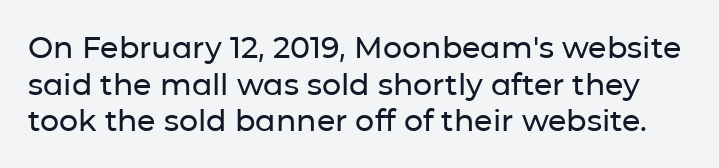
Q: Is the text italic (slanted)? A: No, it is upright.
Q: Is the typeface a serif or a sans-serif typeface? A: Sans-serif.
Q: Is the text underlined? A: No.
Q: Is the spacing between letters normal or unusually wide? A: Normal.
Q: Width (condensed, normal, or wide)? A: Normal.
Q: Stroke contrast? A: Low.
Q: x-height? A: Medium.
Q: Monospaced? A: No.
